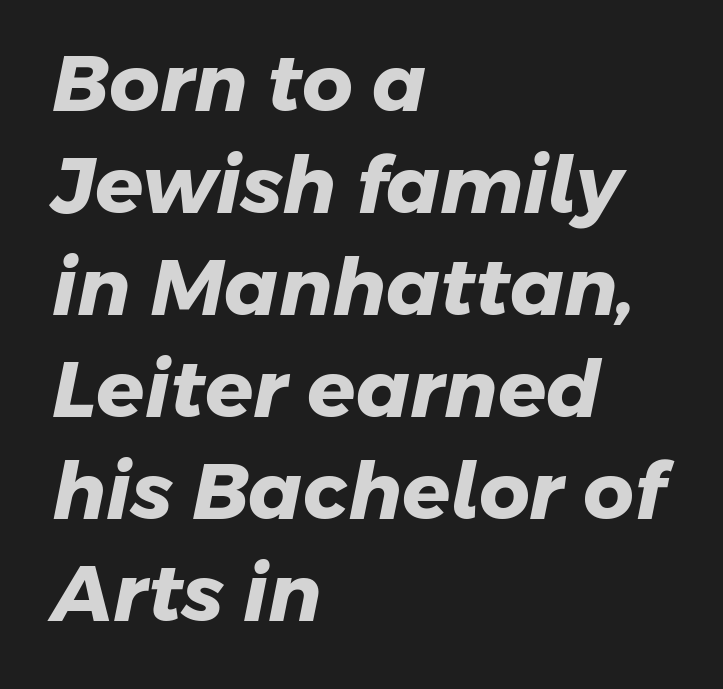
The image shows 79 px heavy sans-serif type; set left-aligned, normal line spacing (1.29x), normal letter spacing, not underlined; low stroke contrast and a medium x-height.
